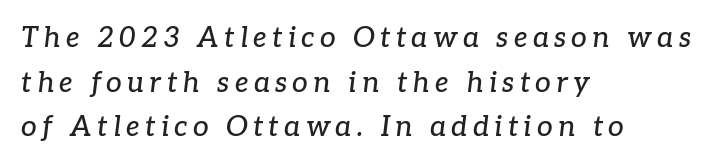
{"serif": "yes", "italic": "yes", "lean": "right", "slant_degrees": 7, "width": "normal", "stroke_contrast": "low", "x_height": "medium", "monospaced": "no", "underline": "no", "align": "left", "line_spacing": "normal", "line_spacing_ratio": 1.59, "glyph_px": 28}
